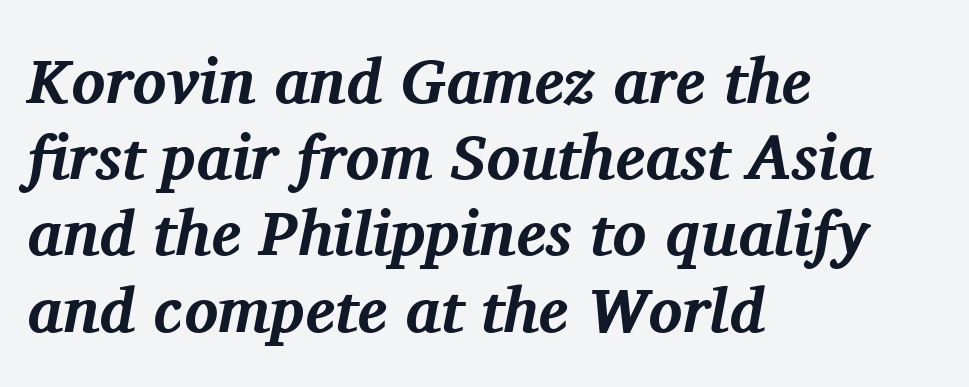
The image shows 63 px bold serif type, italic (leaning right); set left-aligned, line spacing 1.21x, normal letter spacing, not underlined; medium stroke contrast and a medium x-height.
